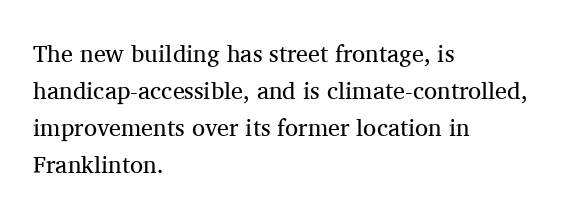
{"italic": "no", "bold": "no", "underline": "no", "align": "left", "line_spacing": "normal", "line_spacing_ratio": 1.54, "letter_spacing": "normal", "letter_spacing_em": 0.0, "glyph_px": 24}
